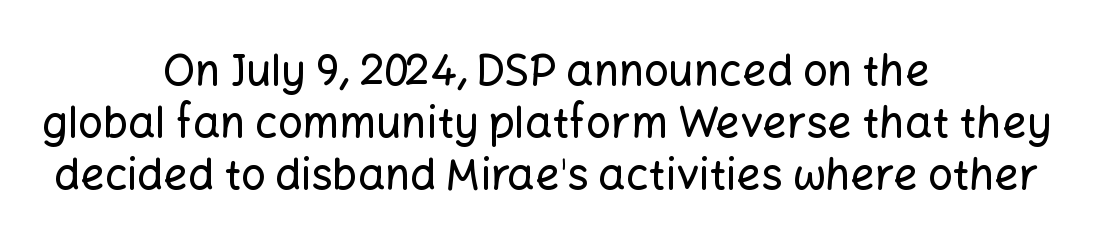
The face used here is proportionally spaced, like ordinary book or web type. Look at the tracking — it's just the regular setting, nothing added. In terms of posture, this sample is upright. Centered paragraph, ragged on both sides.
